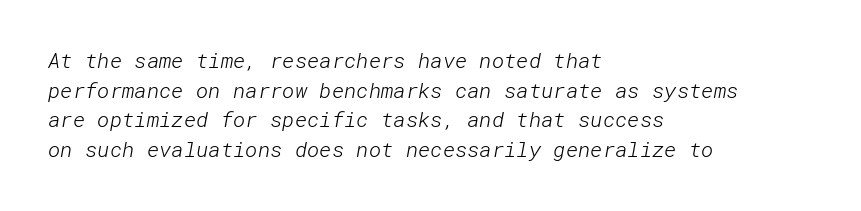
{"bold": "no", "underline": "no", "align": "left", "line_spacing": "normal", "line_spacing_ratio": 1.41, "letter_spacing": "normal", "letter_spacing_em": 0.0, "glyph_px": 21}
